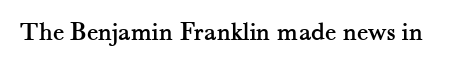
The image shows 27 px text type, upright; set normal letter spacing, not underlined.
